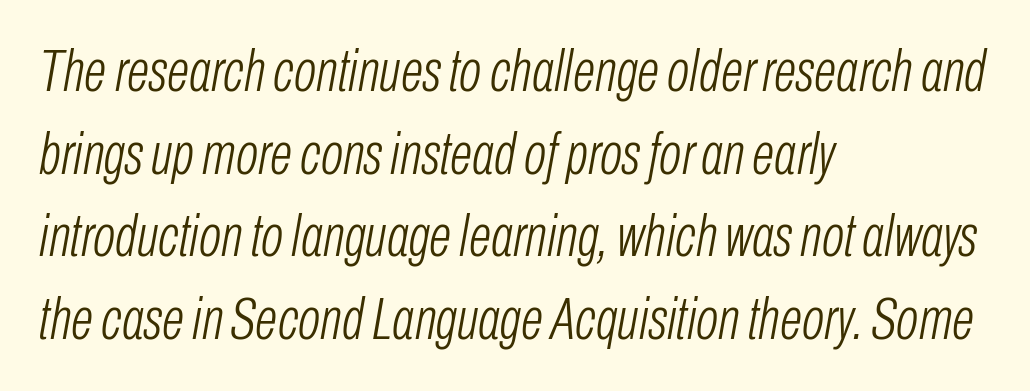
Is the stroke heavy? The answer is a plain regular-or-lighter. The letters sit at their default tracking, neither squeezed nor spread. Vertical spacing — default. Letters rest on an invisible, unmarked baseline. In terms of posture, this sample is oblique.
